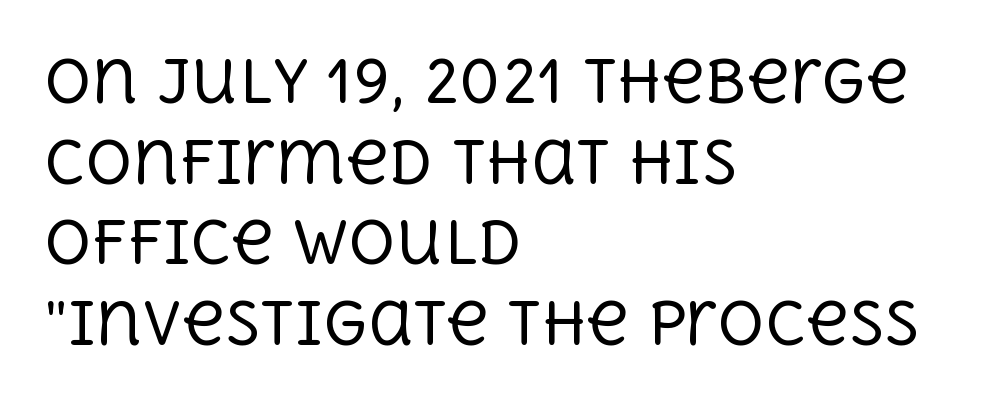
Q: Is the text bold? A: No.
Q: Is the text italic (slanted)? A: No, it is upright.
Q: Is the typeface a serif or a sans-serif typeface? A: Serif.
Q: Is the text underlined? A: No.
Q: How is the paragraph aligned? A: Left-aligned.
Q: Is the spacing between letters normal or unusually wide? A: Normal.
Q: Is the spacing between lines tight, normal or loose? A: Normal.
Q: Width (condensed, normal, or wide)? A: Normal.
Q: x-height? A: Large.
Q: Monospaced? A: No.
